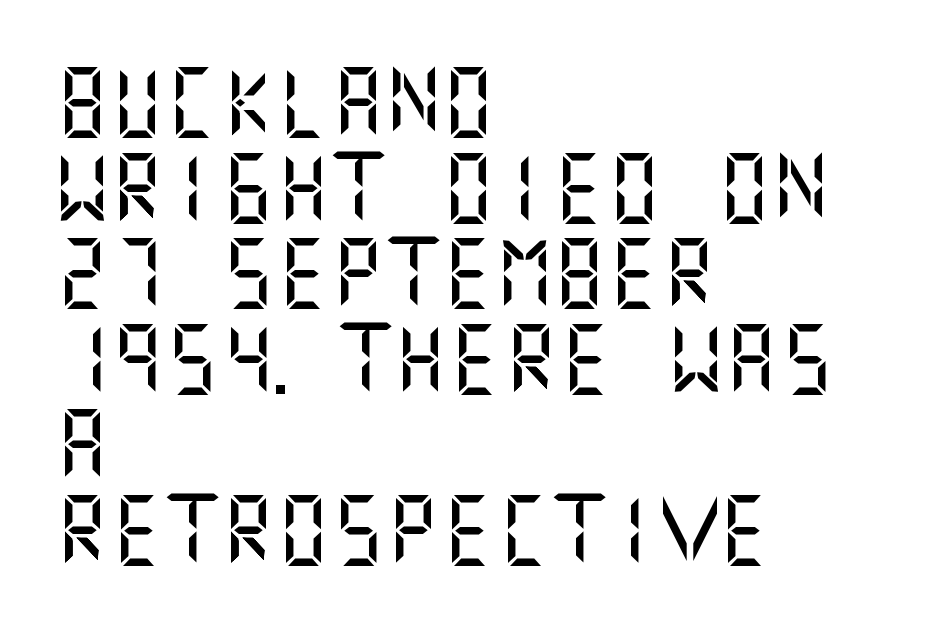
The image shows 69 px sans-serif type, upright; set left-aligned, line spacing 1.24x, normal letter spacing, not underlined; medium stroke contrast and a large x-height.
